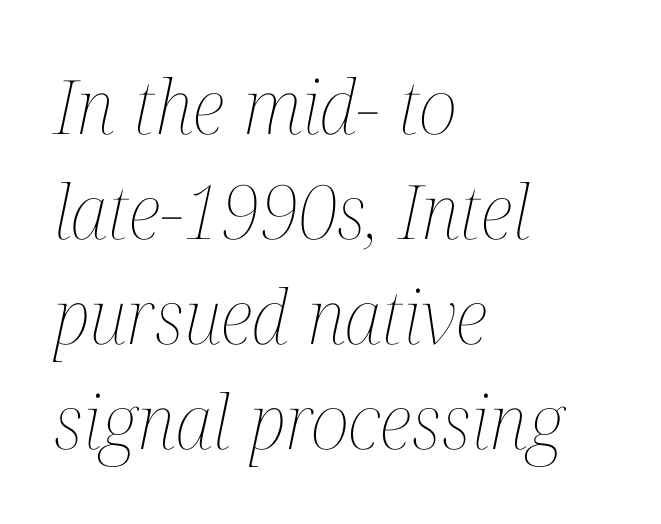
{"italic": "yes", "lean": "right", "slant_degrees": 12, "bold": "no", "weight": "thin", "width": "condensed", "stroke_contrast": "medium", "x_height": "medium", "monospaced": "no", "underline": "no", "align": "left", "line_spacing": "normal", "line_spacing_ratio": 1.4, "letter_spacing": "normal", "letter_spacing_em": 0.0, "glyph_px": 75}
